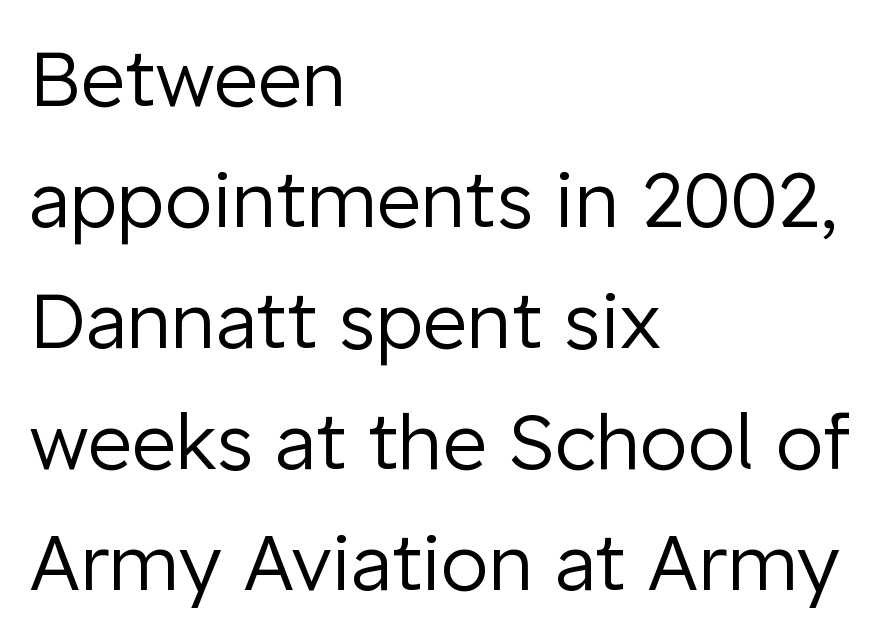
Q: Is the text bold? A: No.
Q: Is the text italic (slanted)? A: No, it is upright.
Q: Is the typeface a serif or a sans-serif typeface? A: Sans-serif.
Q: Is the text underlined? A: No.
Q: How is the paragraph aligned? A: Left-aligned.
Q: Is the spacing between letters normal or unusually wide? A: Normal.
Q: Is the spacing between lines tight, normal or loose? A: Normal.
Q: Width (condensed, normal, or wide)? A: Normal.
Q: Stroke contrast? A: Low.
Q: x-height? A: Medium.
Q: Monospaced? A: No.
